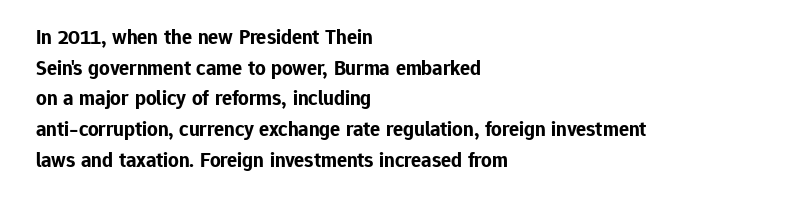
{"italic": "no", "bold": "yes", "underline": "no", "align": "left", "line_spacing": "normal", "line_spacing_ratio": 1.46, "letter_spacing": "normal", "letter_spacing_em": 0.0, "glyph_px": 21}
